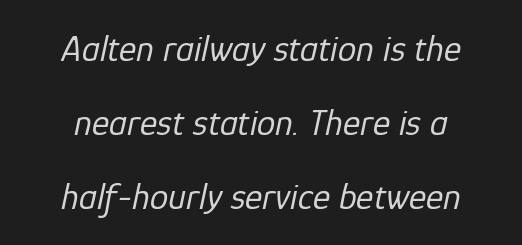
The image shows 37 px regular-weight type, italic (leaning right); set loose line spacing (2.0x), normal letter spacing, not underlined; low stroke contrast and a medium x-height.
